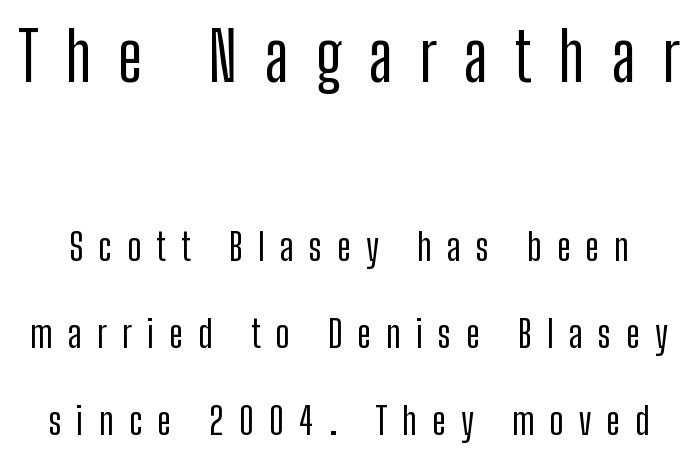
The image shows 67 px condensed sans-serif type, upright; set loose line spacing (2.29x), unusually wide letter spacing (+0.4 em), not underlined; the first (top) block is 1.76x larger; low stroke contrast and a medium x-height.
